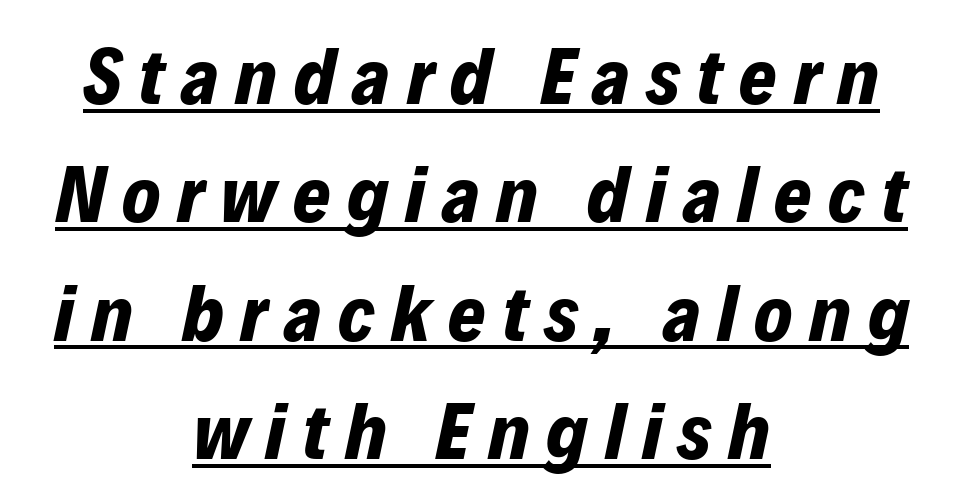
{"italic": "yes", "lean": "right", "slant_degrees": 12, "bold": "yes", "weight": "bold", "width": "normal", "stroke_contrast": "low", "x_height": "medium", "monospaced": "no", "underline": "yes", "align": "center", "line_spacing": "normal", "line_spacing_ratio": 1.48, "letter_spacing": "wide", "letter_spacing_em": 0.21, "glyph_px": 80}
